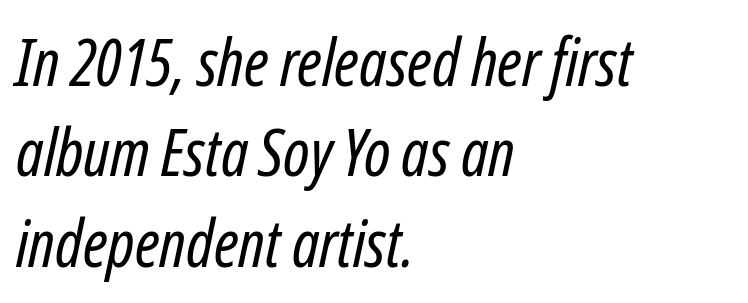
Q: Is the text bold? A: No.
Q: Is the text italic (slanted)? A: Yes, it leans right by about 12 degrees.
Q: Is the text underlined? A: No.
Q: How is the paragraph aligned? A: Left-aligned.
Q: Is the spacing between letters normal or unusually wide? A: Normal.
Q: Is the spacing between lines tight, normal or loose? A: Normal.
Q: Width (condensed, normal, or wide)? A: Condensed.
Q: Stroke contrast? A: Low.
Q: x-height? A: Medium.
Q: Monospaced? A: No.
